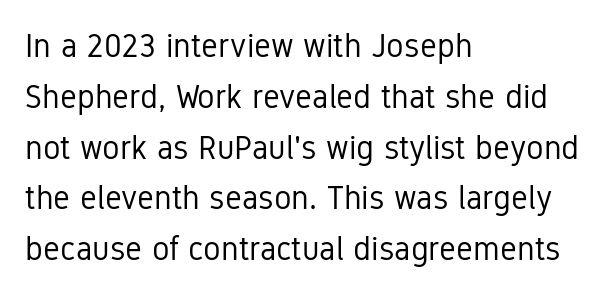
{"serif": "no", "italic": "no", "bold": "no", "weight": "regular", "width": "condensed", "stroke_contrast": "low", "x_height": "medium", "monospaced": "no", "underline": "no", "align": "left", "line_spacing": "normal", "line_spacing_ratio": 1.54, "letter_spacing": "normal", "letter_spacing_em": 0.0, "glyph_px": 33}
